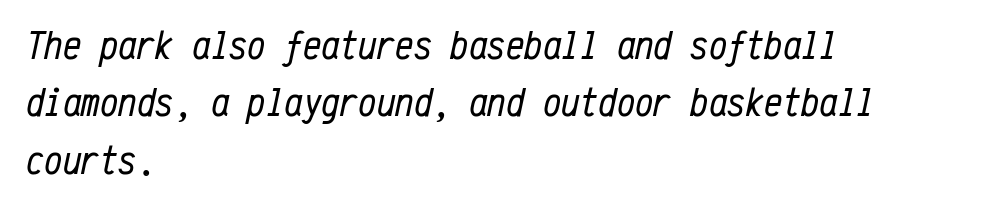
Q: Is the text bold? A: No.
Q: Is the text italic (slanted)? A: Yes, it leans right by about 12 degrees.
Q: Is the text underlined? A: No.
Q: How is the paragraph aligned? A: Left-aligned.
Q: Is the spacing between letters normal or unusually wide? A: Normal.
Q: Is the spacing between lines tight, normal or loose? A: Normal.
Q: Width (condensed, normal, or wide)? A: Condensed.
Q: Stroke contrast? A: Low.
Q: x-height? A: Medium.
Q: Monospaced? A: Yes.
